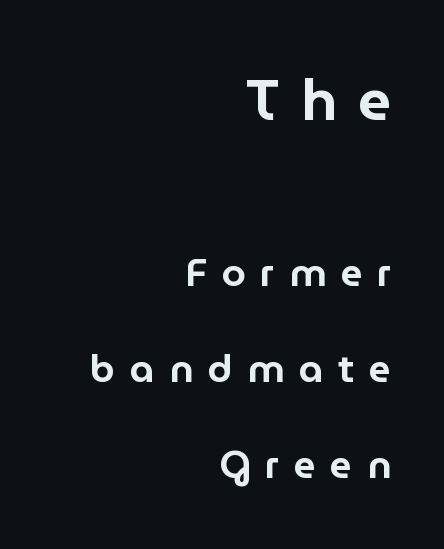
Q: Is the text italic (slanted)? A: No, it is upright.
Q: Is the typeface a serif or a sans-serif typeface? A: Sans-serif.
Q: Is the text underlined? A: No.
Q: How is the paragraph aligned? A: Right-aligned.
Q: Is the spacing between letters normal or unusually wide? A: Unusually wide.
Q: Is the spacing between lines tight, normal or loose? A: Loose.
Q: Which block of text is set in a larger size, the first (top) or the second (bottom)? A: The first (top) one.
Q: Width (condensed, normal, or wide)? A: Normal.
Q: Stroke contrast? A: Low.
Q: x-height? A: Medium.
Q: Monospaced? A: No.
